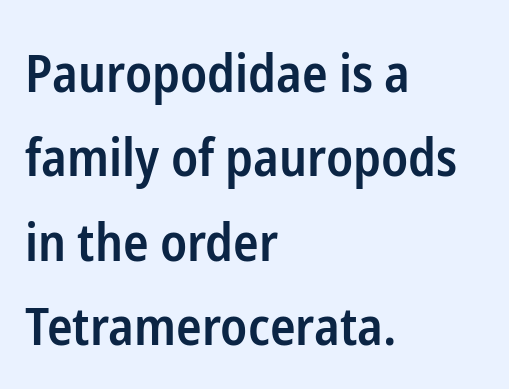
Proportional: the letters do not fall into vertical columns. Plain, unruled lines of type. Every letter is mildly thick-stroked: semibold rather than bold. Does the copy run flush right? No — it runs flush left.
